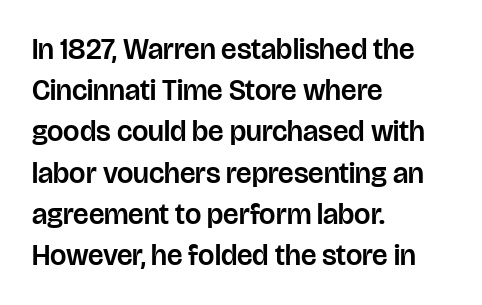
Italic? Not at all — the glyphs are vertical. The area under the type is left untouched. The paragraph has a hard left edge and a soft right edge. The rendering uses natural spacing where letterforms have individual widths. Serif or sans? Sans — the stroke terminals are bare.
